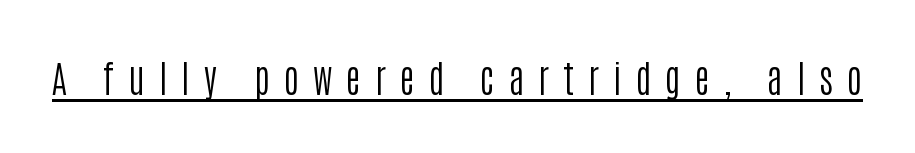
Serif or sans? Sans — the stroke terminals are bare. The gaps between neighbouring characters are conspicuously large. Varying glyph widths throughout — classic text-font behaviour. Caption: lettering with a line underneath.
